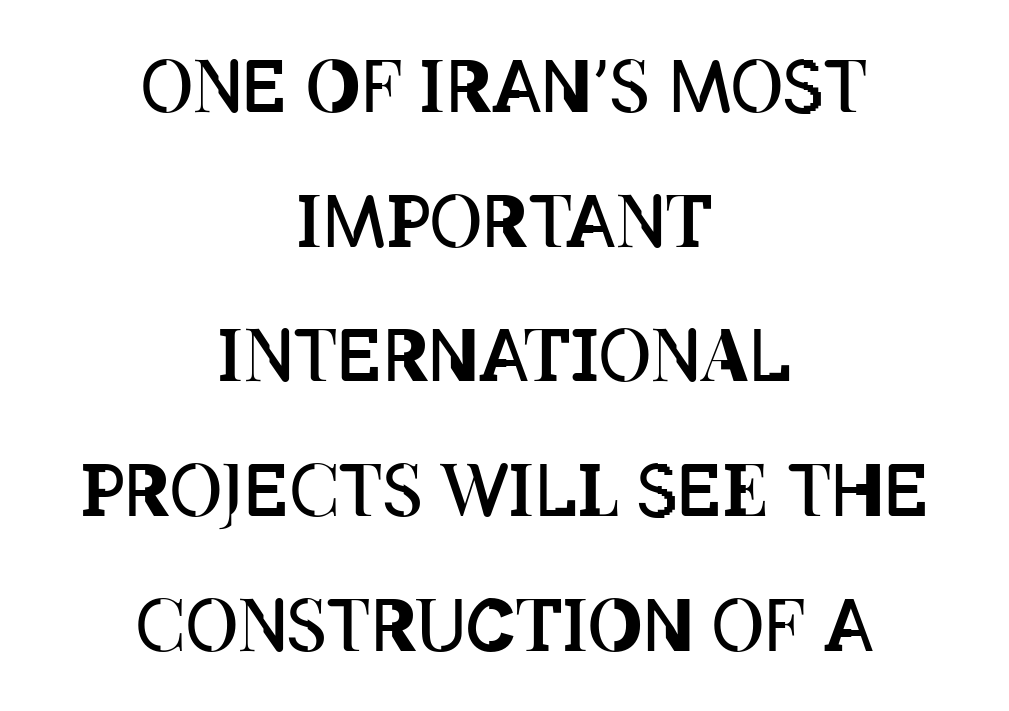
Q: Is the text bold? A: No.
Q: Is the text italic (slanted)? A: No, it is upright.
Q: Is the text underlined? A: No.
Q: How is the paragraph aligned? A: Centered.
Q: Is the spacing between letters normal or unusually wide? A: Normal.
Q: Width (condensed, normal, or wide)? A: Condensed.
Q: Stroke contrast? A: Low.
Q: x-height? A: Large.
Q: Monospaced? A: No.
